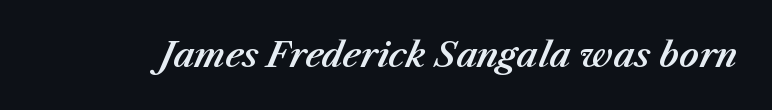
Here the designer chose a conventional face with non-uniform glyph widths. Rendered with sloped, italic letterforms. The passage shown is not underscored anywhere. A typesetter would call this zero additional tracking.
